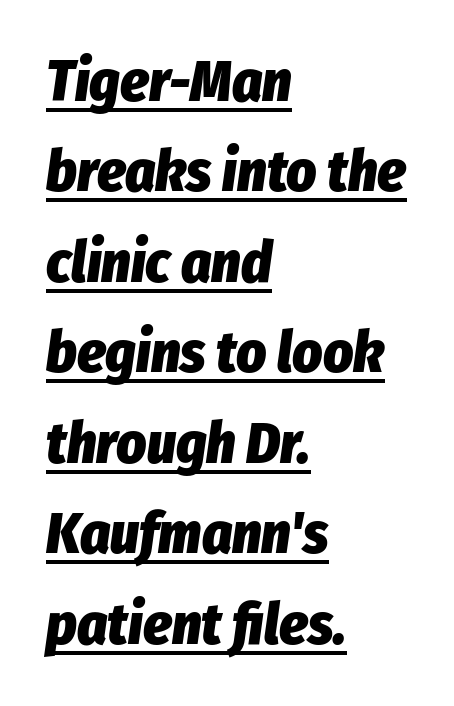
{"italic": "yes", "lean": "right", "slant_degrees": 8, "bold": "yes", "weight": "heavy", "width": "condensed", "stroke_contrast": "low", "x_height": "medium", "monospaced": "no", "underline": "yes", "align": "left", "line_spacing": "normal", "line_spacing_ratio": 1.56, "letter_spacing": "normal", "letter_spacing_em": 0.0, "glyph_px": 58}
